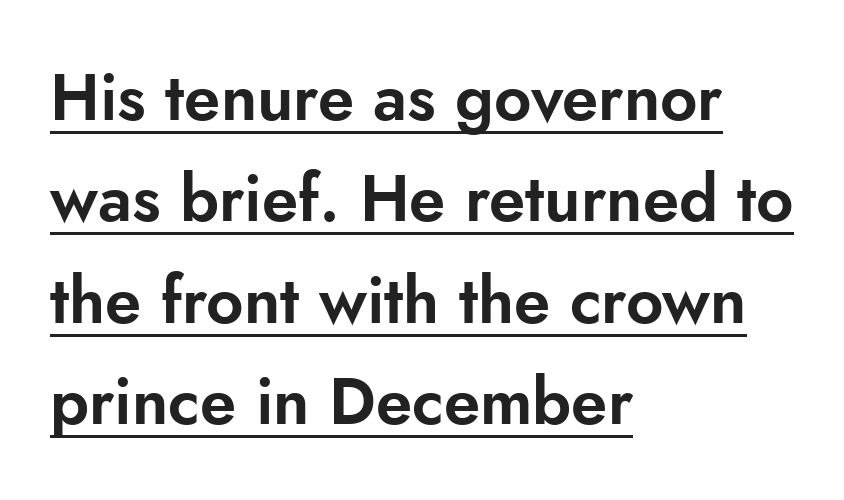
Q: Is the text italic (slanted)? A: No, it is upright.
Q: Is the typeface a serif or a sans-serif typeface? A: Sans-serif.
Q: Is the text underlined? A: Yes.
Q: How is the paragraph aligned? A: Left-aligned.
Q: Is the spacing between letters normal or unusually wide? A: Normal.
Q: Is the spacing between lines tight, normal or loose? A: Normal.
Q: Width (condensed, normal, or wide)? A: Normal.
Q: Stroke contrast? A: Low.
Q: x-height? A: Small.
Q: Monospaced? A: No.
